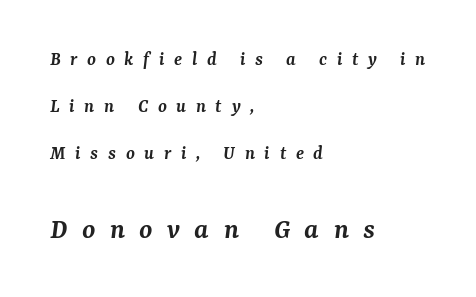
Q: Is the text bold? A: Semi-bold.
Q: Is the text italic (slanted)? A: Yes, it leans right by about 7 degrees.
Q: Is the typeface a serif or a sans-serif typeface? A: Serif.
Q: Is the text underlined? A: No.
Q: How is the paragraph aligned? A: Left-aligned.
Q: Is the spacing between letters normal or unusually wide? A: Unusually wide.
Q: Is the spacing between lines tight, normal or loose? A: Loose.
Q: Which block of text is set in a larger size, the first (top) or the second (bottom)? A: The second (bottom) one.
Q: Width (condensed, normal, or wide)? A: Normal.
Q: Stroke contrast? A: Medium.
Q: x-height? A: Medium.
Q: Monospaced? A: No.
